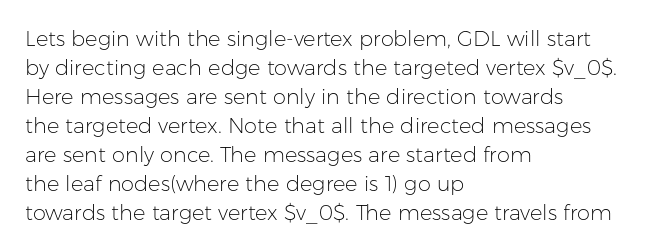
Letters rest on an invisible, unmarked baseline. Heaviness? Minimal to ordinary, like unemphasized prose. The rendering anchors every line to the left-hand side. The line-height multiplier appears to be the usual default.
